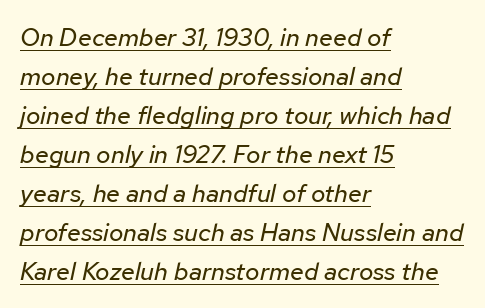
Q: Is the text bold? A: No.
Q: Is the text italic (slanted)? A: Yes, it leans right by about 12 degrees.
Q: Is the text underlined? A: Yes.
Q: How is the paragraph aligned? A: Left-aligned.
Q: Is the spacing between letters normal or unusually wide? A: Normal.
Q: Is the spacing between lines tight, normal or loose? A: Normal.
